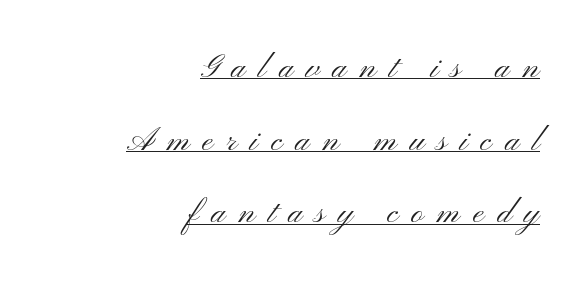
This sample carries an underscore along the baseline area. Whoever set this chose breathing room over compactness in the vertical rhythm. Notice how the passage keeps a crisp vertical edge on the right only. The letters carry no serifs — their stems end cleanly without finishing strokes. Look at the tracking — it's clearly loosened, letters drifting apart. Think of a printed novel: that variable character pitch is what you see here.
